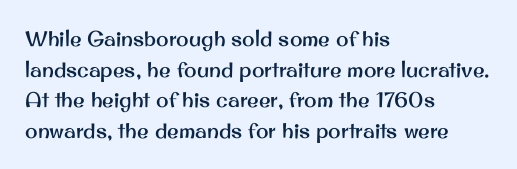
Q: Is the text italic (slanted)? A: No, it is upright.
Q: Is the text underlined? A: No.
Q: How is the paragraph aligned? A: Left-aligned.
Q: Is the spacing between letters normal or unusually wide? A: Normal.
Q: Is the spacing between lines tight, normal or loose? A: Normal.
